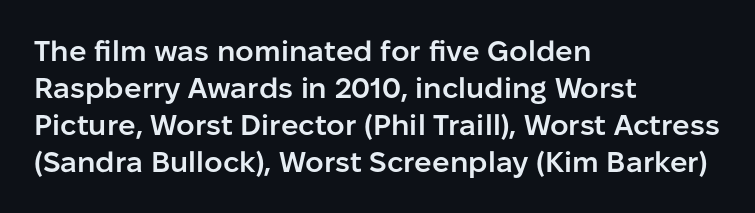
{"serif": "no", "italic": "no", "bold": "semi", "weight": "semibold", "width": "normal", "stroke_contrast": "low", "x_height": "medium", "monospaced": "no", "underline": "no", "align": "left", "line_spacing": "normal", "line_spacing_ratio": 1.28, "letter_spacing": "normal", "letter_spacing_em": 0.0, "glyph_px": 29}
